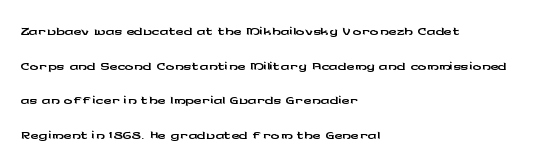
Q: Is the text italic (slanted)? A: No, it is upright.
Q: Is the text underlined? A: No.
Q: How is the paragraph aligned? A: Left-aligned.
Q: Is the spacing between letters normal or unusually wide? A: Normal.
Q: Is the spacing between lines tight, normal or loose? A: Normal.
